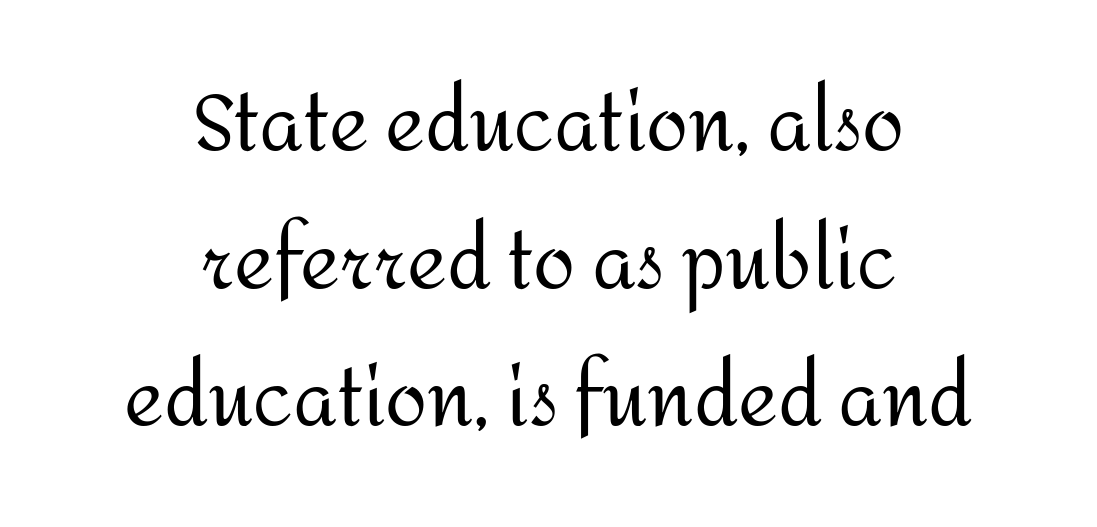
This sample uses plain, unmodified letter spacing. Is this a sans? Yes — the strokes have no serifs. Underlining? Definitely not there. Proportional: the letters do not fall into vertical columns.
